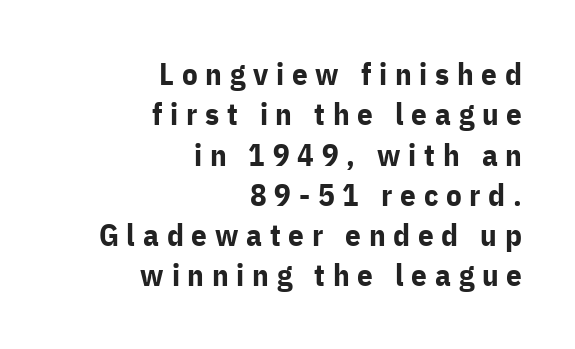
The image shows 31 px bold sans-serif type, upright; set right-aligned, normal line spacing (1.3x), unusually wide letter spacing (+0.25 em), not underlined; low stroke contrast and a medium x-height.
